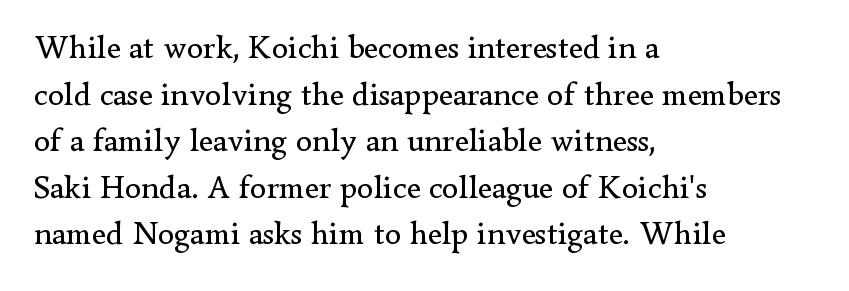
{"serif": "yes", "italic": "no", "bold": "no", "weight": "regular", "width": "normal", "stroke_contrast": "low", "x_height": "small", "monospaced": "no", "underline": "no", "align": "left", "line_spacing": "normal", "line_spacing_ratio": 1.41, "letter_spacing": "normal", "letter_spacing_em": 0.0, "glyph_px": 33}
